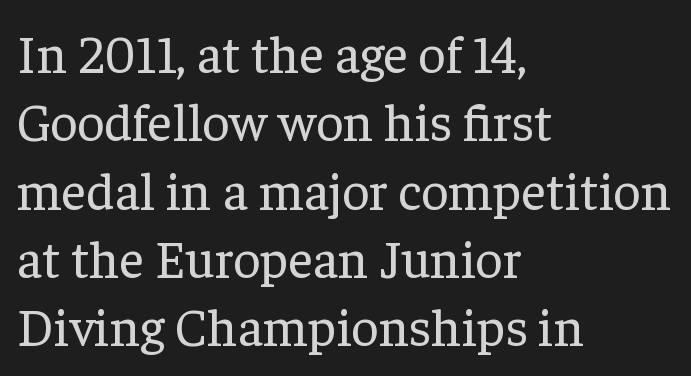
Observe the serifs anchoring each vertical stroke in this sample. Regarding leading, the lines here are spaced in the standard way. A light-to-regular cut is what we see here. Varying glyph widths throughout — classic text-font behaviour.
